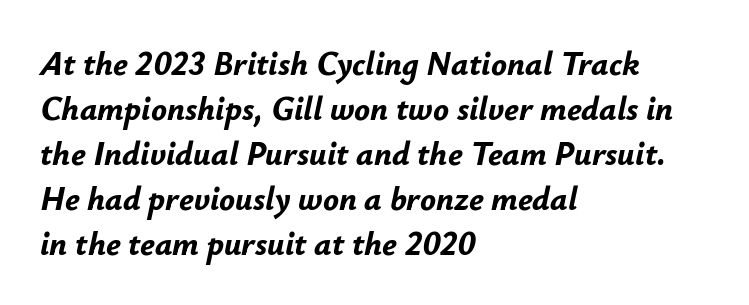
{"italic": "yes", "lean": "right", "slant_degrees": 12, "bold": "yes", "weight": "bold", "width": "normal", "stroke_contrast": "low", "x_height": "small", "monospaced": "no", "underline": "no", "align": "left", "line_spacing": "normal", "line_spacing_ratio": 1.36, "letter_spacing": "normal", "letter_spacing_em": 0.0, "glyph_px": 33}
